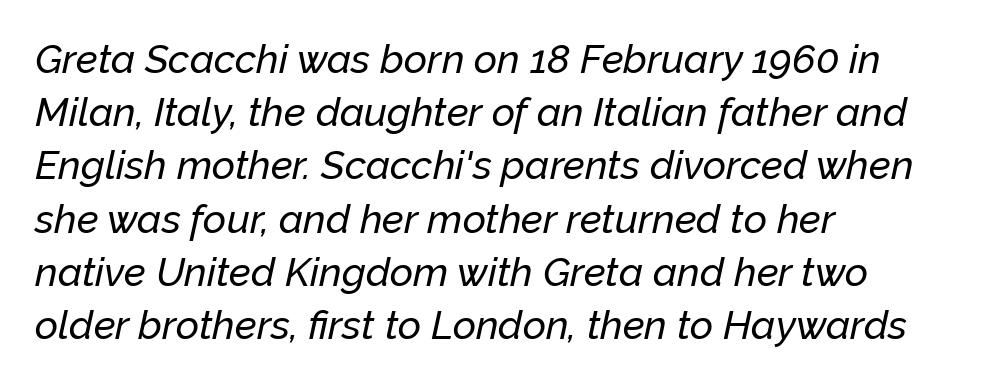
{"italic": "yes", "lean": "right", "slant_degrees": 12, "width": "normal", "stroke_contrast": "low", "x_height": "medium", "monospaced": "no", "underline": "no", "align": "left", "line_spacing": "normal", "line_spacing_ratio": 1.33, "letter_spacing": "normal", "letter_spacing_em": 0.0, "glyph_px": 40}
